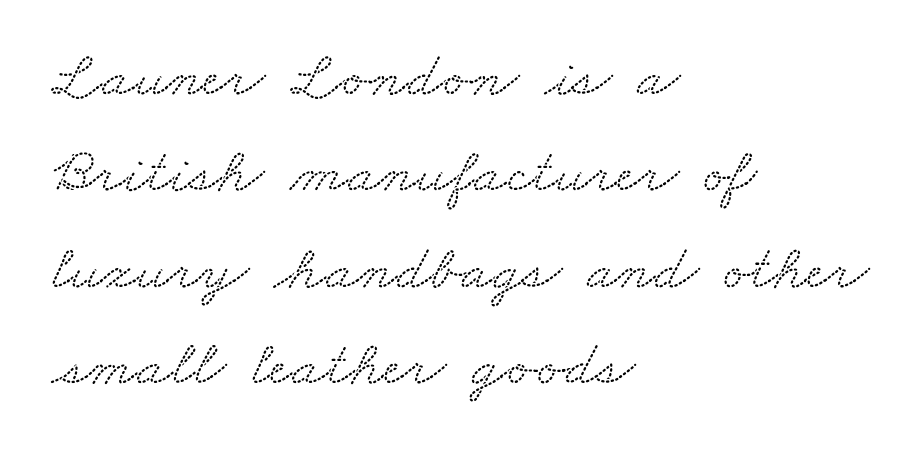
Q: Is the text underlined? A: No.
Q: How is the paragraph aligned? A: Left-aligned.
Q: Is the spacing between letters normal or unusually wide? A: Normal.
Q: Is the spacing between lines tight, normal or loose? A: Normal.
Q: Width (condensed, normal, or wide)? A: Wide.
Q: Stroke contrast? A: Low.
Q: x-height? A: Small.
Q: Monospaced? A: No.
